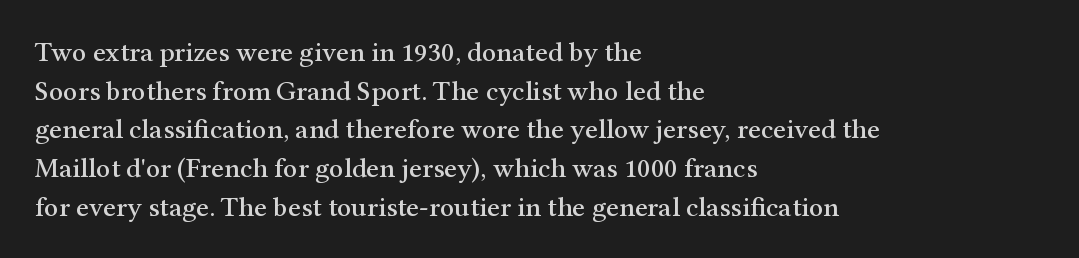
The rendering uses natural spacing where letterforms have individual widths. Honestly, the letter spacing is just normal — you wouldn't notice it. Designer's note — italics off, roman on. Visually the block forms a straight wall on the left and a jagged coastline on the right.
